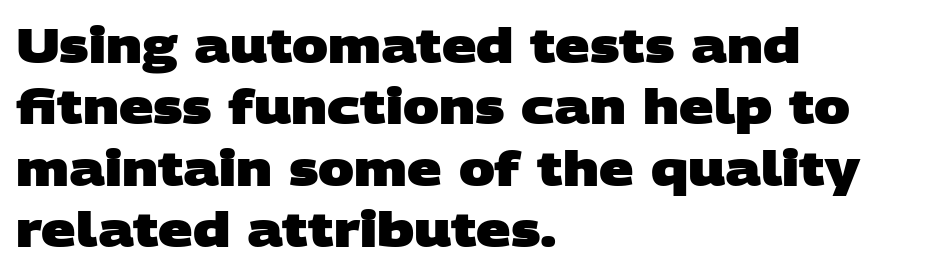
{"serif": "no", "bold": "yes", "weight": "heavy", "width": "wide", "stroke_contrast": "low", "x_height": "large", "monospaced": "no", "underline": "no", "align": "left", "line_spacing": "normal", "line_spacing_ratio": 1.28, "letter_spacing": "normal", "letter_spacing_em": 0.0, "glyph_px": 48}
